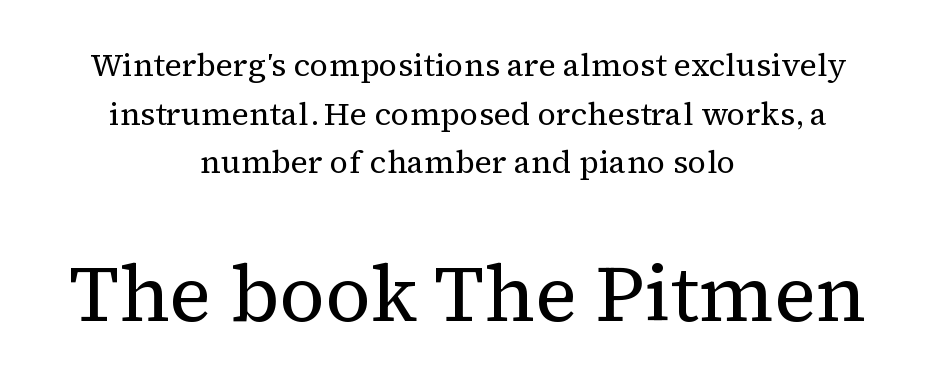
{"serif": "yes", "italic": "no", "bold": "no", "weight": "regular", "width": "normal", "stroke_contrast": "medium", "x_height": "medium", "monospaced": "no", "underline": "no", "align": "center", "line_spacing": "normal", "line_spacing_ratio": 1.52, "letter_spacing": "normal", "letter_spacing_em": 0.0, "larger_block": "second", "size_ratio": 2.47, "glyph_px": 79}
